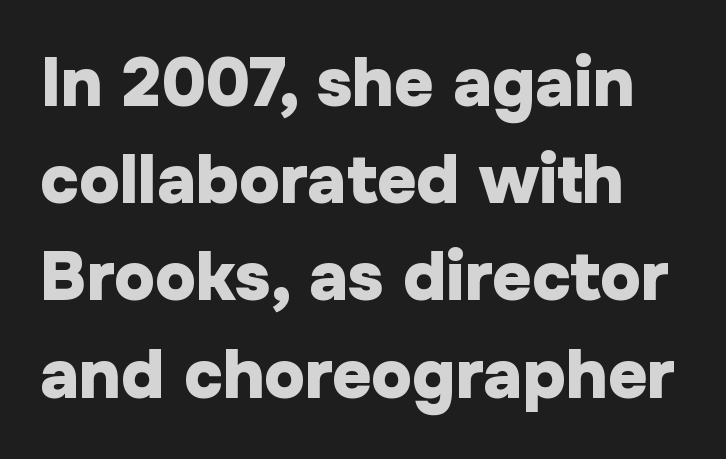
A typesetter would call this proportional, since set widths differ per character. Type without underlining. Notice how the stems are strictly vertical — no italics here. The letterforms sit shoulder to shoulder at normal distance. Regarding serifs, this sample does without them. Is there much room between lines? A standard amount, neither cramped nor airy.
